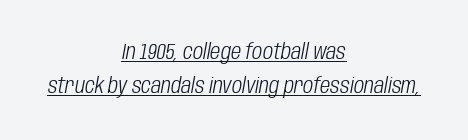
The image shows 22 px text type, italic (leaning right); set centered, normal line spacing (1.54x), normal letter spacing, underlined.
